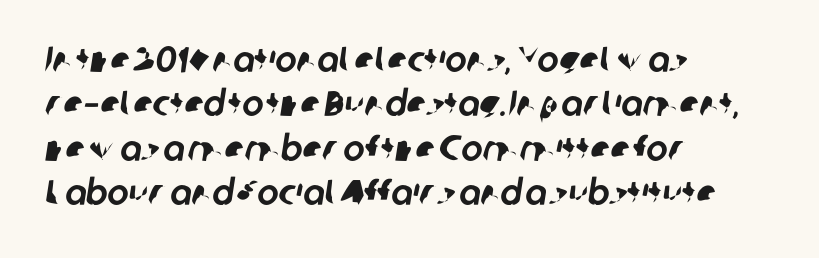
{"serif": "no", "width": "normal", "stroke_contrast": "low", "x_height": "medium", "monospaced": "no", "underline": "no", "align": "left", "line_spacing_ratio": 1.23, "letter_spacing": "normal", "letter_spacing_em": 0.0, "glyph_px": 36}
